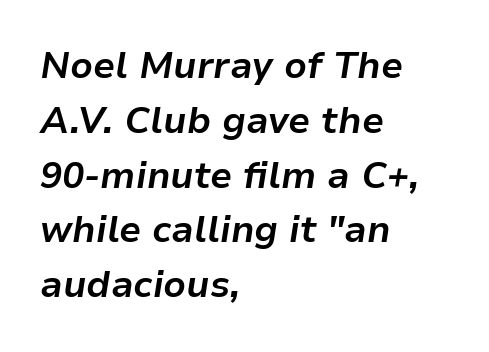
{"italic": "yes", "lean": "right", "slant_degrees": 9, "bold": "yes", "weight": "bold", "width": "normal", "stroke_contrast": "low", "x_height": "medium", "monospaced": "no", "underline": "no", "align": "left", "line_spacing": "normal", "line_spacing_ratio": 1.48, "letter_spacing": "normal", "letter_spacing_em": 0.0, "glyph_px": 37}
